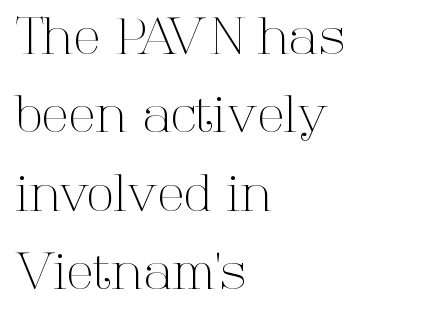
Bold? No — there's no thickening of the strokes. Words appear dense and cohesive because spacing is normal. Descenders are the only things crossing below the line. These lines are rendered in a variable-pitch font. These lines stack with their left ends in a neat column.
